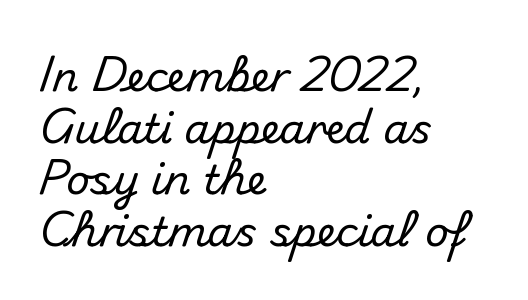
Examine the stroke ends and you'll find no serifs. You could not count columns in this text — the font is proportionally spaced. Casual observation: everything's shoved over to the left. The string is rendered with underlining switched off.
